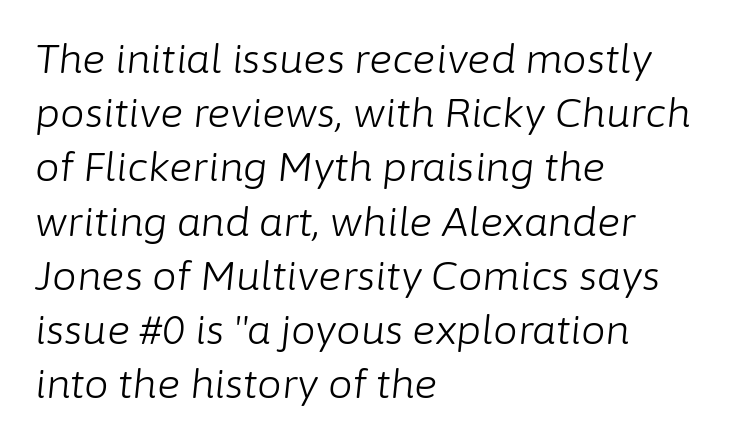
The image shows 39 px light type, italic (leaning right); set left-aligned, normal line spacing (1.39x), normal letter spacing, not underlined; low stroke contrast and a medium x-height.
